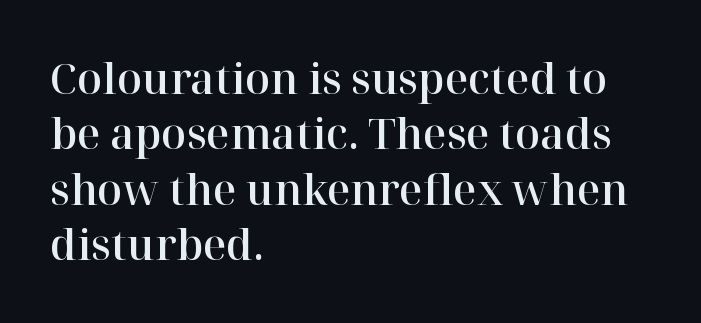
{"serif": "yes", "italic": "no", "width": "normal", "stroke_contrast": "high", "x_height": "medium", "monospaced": "no", "underline": "no", "align": "left", "line_spacing": "normal", "line_spacing_ratio": 1.35, "letter_spacing": "normal", "letter_spacing_em": 0.0, "glyph_px": 41}
